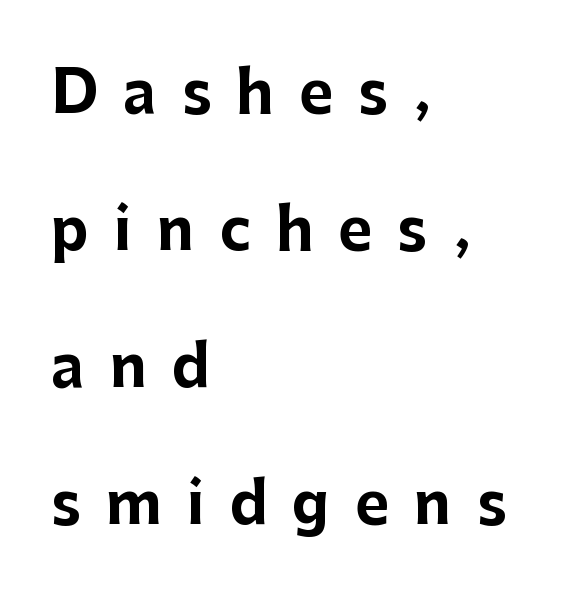
Quick note: underline off. Honestly, the letter spacing is so wide it's the main thing you notice. Typographic density is high because the face is bold. Students, observe: this is what heavily led, spacious text looks like.
